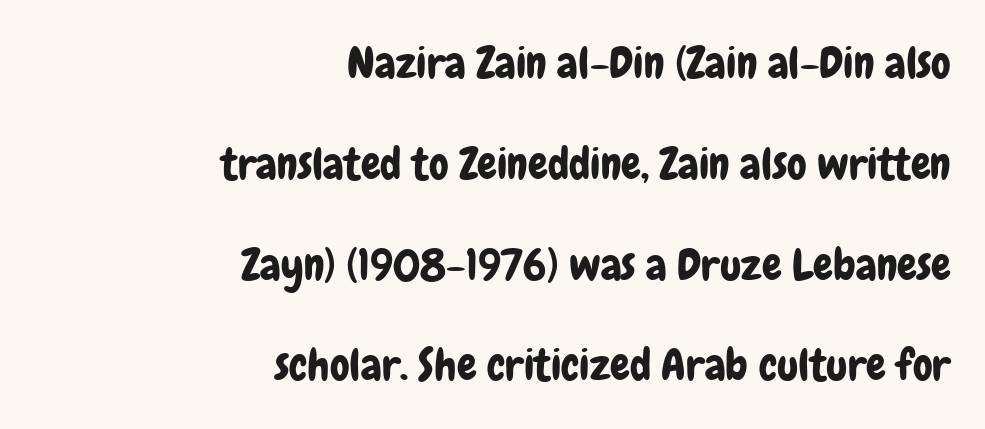
Q: Is the text italic (slanted)? A: No, it is upright.
Q: Is the typeface a serif or a sans-serif typeface? A: Sans-serif.
Q: Is the text underlined? A: No.
Q: How is the paragraph aligned? A: Right-aligned.
Q: Is the spacing between letters normal or unusually wide? A: Normal.
Q: Is the spacing between lines tight, normal or loose? A: Loose.
Q: Width (condensed, normal, or wide)? A: Condensed.
Q: Stroke contrast? A: Low.
Q: x-height? A: Medium.
Q: Monospaced? A: No.
